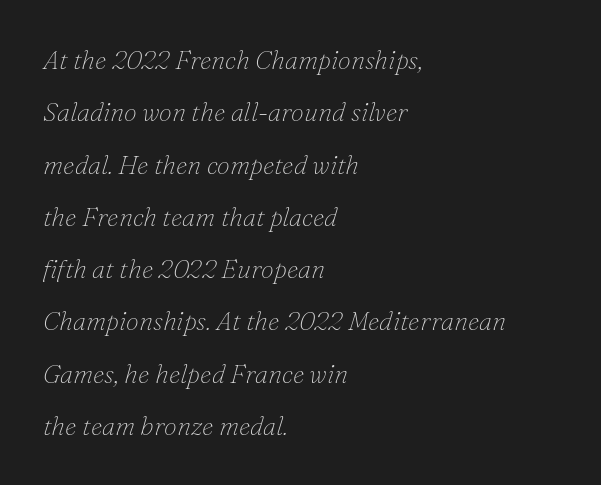
Descender tails drop into unmarked territory. The strokes are not fattened; the text isn't bold. The lines in this sample share a left origin and differ only in where they stop. Honestly, the letter spacing is just normal — you wouldn't notice it. Vertically, the passage feels expansive, rows floating well apart. An italicized treatment has been applied to the whole sample.
